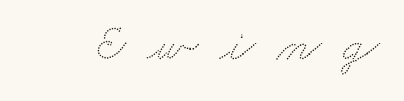
Descenders hang freely into open space. The passage shown is typed in a proportional face where columns would drift. How are the letters spaced? Widely, with obvious added tracking.
